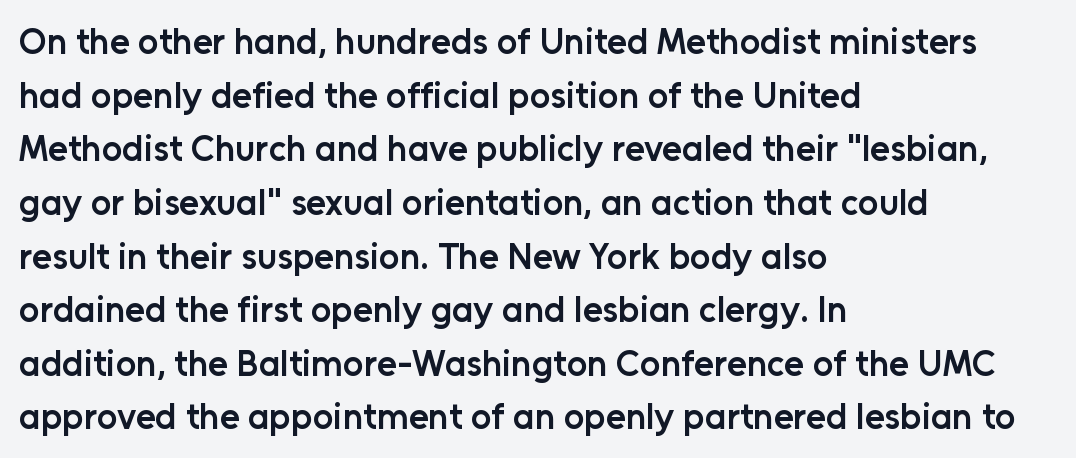
{"serif": "no", "italic": "no", "bold": "semi", "weight": "semibold", "width": "normal", "stroke_contrast": "low", "x_height": "medium", "monospaced": "no", "underline": "no", "align": "left", "line_spacing": "normal", "line_spacing_ratio": 1.49, "letter_spacing": "normal", "letter_spacing_em": 0.0, "glyph_px": 36}
